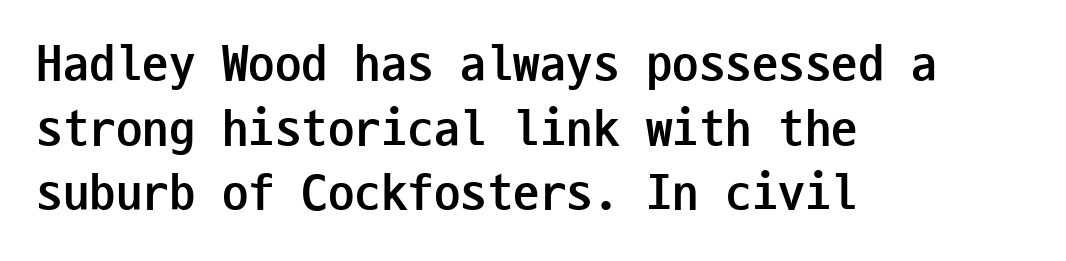
{"serif": "no", "italic": "no", "bold": "yes", "weight": "semibold", "width": "condensed", "stroke_contrast": "low", "x_height": "medium", "monospaced": "yes", "underline": "no", "align": "left", "line_spacing_ratio": 1.22, "letter_spacing": "normal", "letter_spacing_em": 0.0, "glyph_px": 53}
